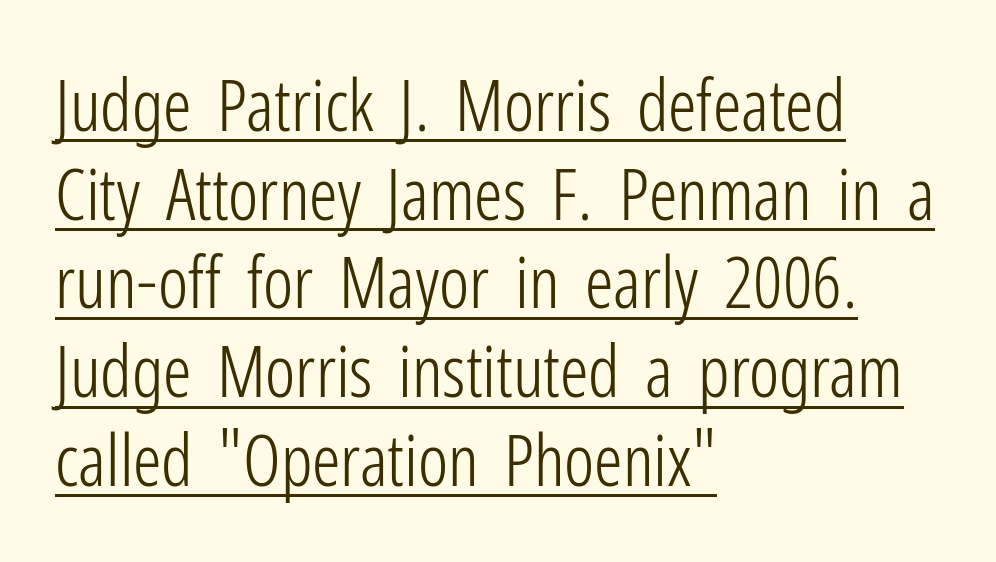
{"serif": "no", "italic": "no", "bold": "no", "weight": "light", "width": "condensed", "stroke_contrast": "low", "x_height": "medium", "monospaced": "no", "underline": "yes", "align": "left", "line_spacing": "normal", "line_spacing_ratio": 1.25, "letter_spacing": "normal", "letter_spacing_em": 0.0, "glyph_px": 71}
